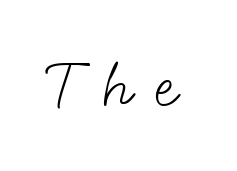
Is the letter spacing exaggerated? Yes — the characters are pushed far apart. Words float on clear page, feet unadorned. The rendering uses natural spacing where letterforms have individual widths. Is the type heavy? It reads as light-to-regular instead. I'd call this a sans setting — the letters go barefoot.
